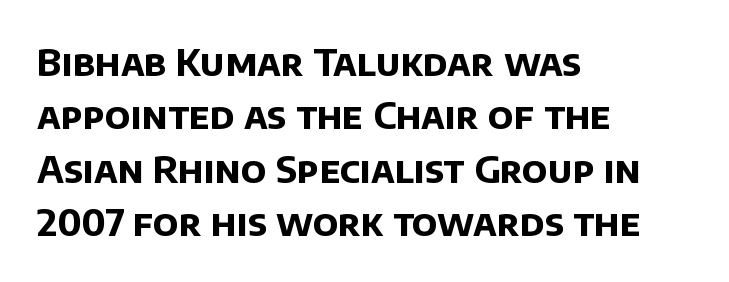
The image shows 37 px bold sans-serif type; set left-aligned, normal line spacing (1.44x), normal letter spacing, not underlined; low stroke contrast and a large x-height.
